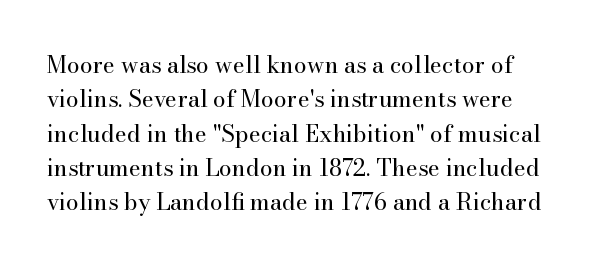
{"italic": "no", "bold": "no", "underline": "no", "line_spacing": "normal", "line_spacing_ratio": 1.49, "letter_spacing": "normal", "letter_spacing_em": 0.0, "glyph_px": 23}
